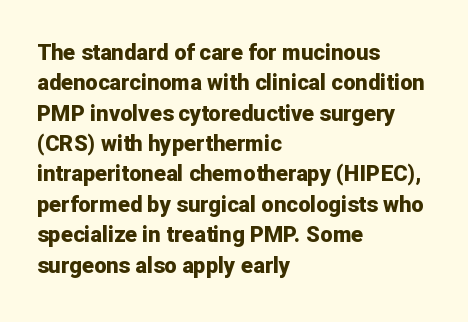
The paragraph shown leans on its left margin. The glyphs have the mass of a bold cut. How are the letters spaced? Ordinarily, with no added tracking. This sample uses an upright cut, with every glyph sitting square on the baseline.
